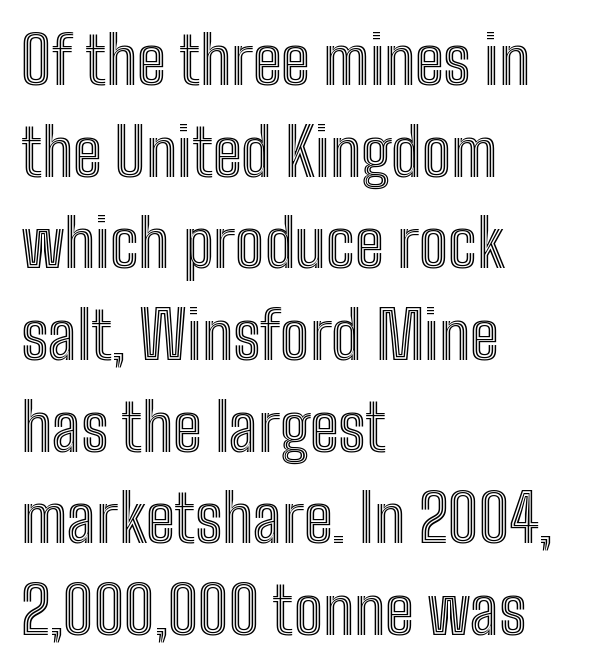
Style check: upright. Does extra space separate the letters? No, they use regular spacing. The vertical gap from one line to the next is medium. The lines in this sample share a left origin and differ only in where they stop.
